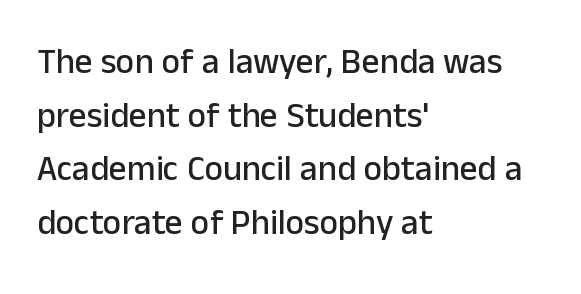
{"serif": "no", "italic": "no", "width": "normal", "stroke_contrast": "low", "x_height": "medium", "monospaced": "no", "underline": "no", "align": "left", "line_spacing": "normal", "line_spacing_ratio": 1.53, "letter_spacing": "normal", "letter_spacing_em": 0.0, "glyph_px": 35}
